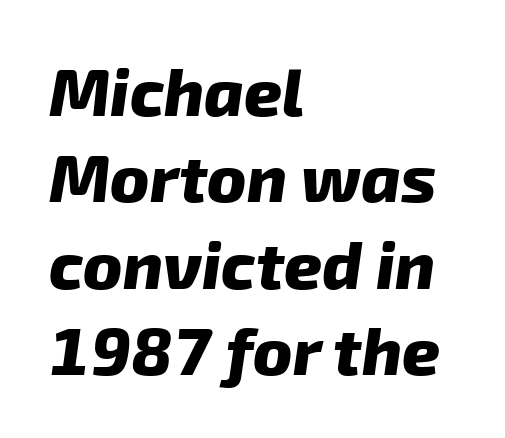
Q: Is the text bold? A: Yes.
Q: Is the typeface a serif or a sans-serif typeface? A: Sans-serif.
Q: Is the text underlined? A: No.
Q: How is the paragraph aligned? A: Left-aligned.
Q: Is the spacing between letters normal or unusually wide? A: Normal.
Q: Is the spacing between lines tight, normal or loose? A: Normal.
Q: Width (condensed, normal, or wide)? A: Normal.
Q: Stroke contrast? A: Low.
Q: x-height? A: Medium.
Q: Monospaced? A: No.
